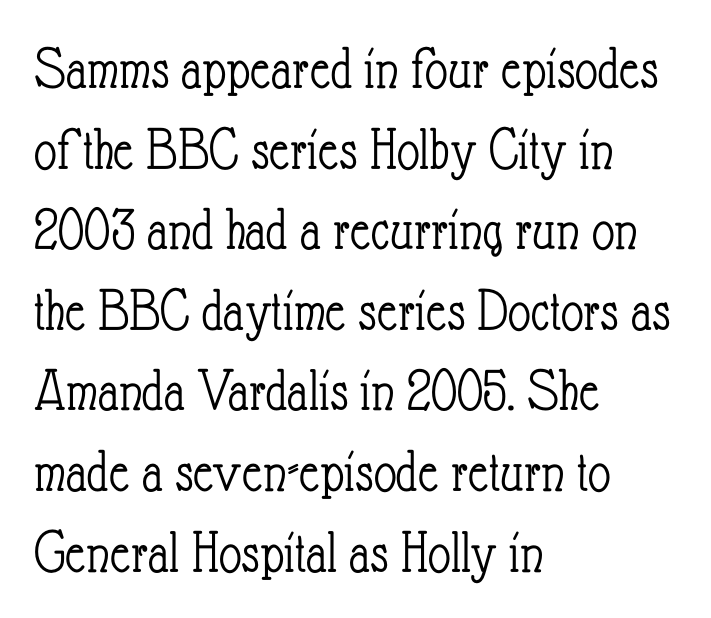
The rendering anchors every line to the left-hand side. The face used here is proportionally spaced, like ordinary book or web type. In terms of letterspacing, this is plain default setting. The line-height multiplier appears to be the usual default.
